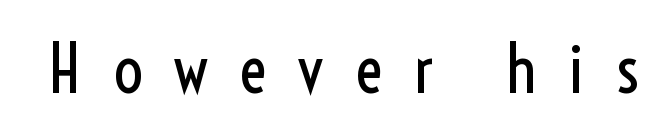
{"serif": "no", "italic": "no", "bold": "no", "weight": "regular", "width": "condensed", "x_height": "medium", "monospaced": "no", "underline": "no", "letter_spacing": "wide", "letter_spacing_em": 0.46, "glyph_px": 66}
